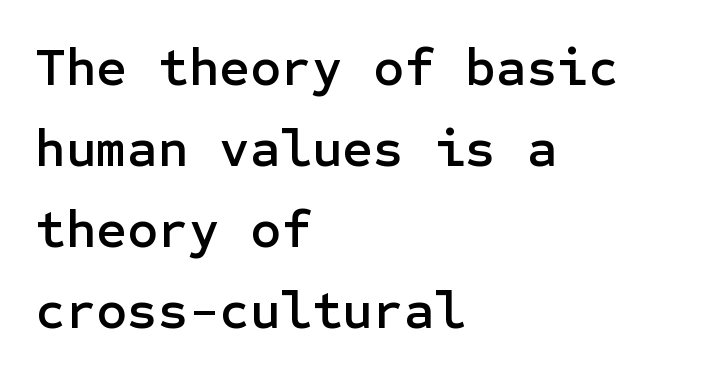
Q: Is the text italic (slanted)? A: No, it is upright.
Q: Is the typeface a serif or a sans-serif typeface? A: Sans-serif.
Q: Is the text underlined? A: No.
Q: How is the paragraph aligned? A: Left-aligned.
Q: Is the spacing between letters normal or unusually wide? A: Normal.
Q: Is the spacing between lines tight, normal or loose? A: Normal.
Q: Width (condensed, normal, or wide)? A: Normal.
Q: Stroke contrast? A: Low.
Q: x-height? A: Medium.
